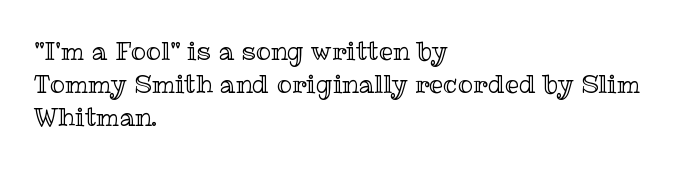
Q: Is the text italic (slanted)? A: No, it is upright.
Q: Is the text underlined? A: No.
Q: How is the paragraph aligned? A: Left-aligned.
Q: Is the spacing between letters normal or unusually wide? A: Normal.
Q: Is the spacing between lines tight, normal or loose? A: Normal.
